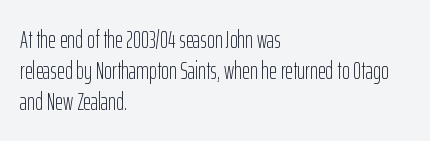
Q: Is the text bold? A: No.
Q: Is the text italic (slanted)? A: No, it is upright.
Q: Is the text underlined? A: No.
Q: How is the paragraph aligned? A: Left-aligned.
Q: Is the spacing between letters normal or unusually wide? A: Normal.
Q: Is the spacing between lines tight, normal or loose? A: Normal.
